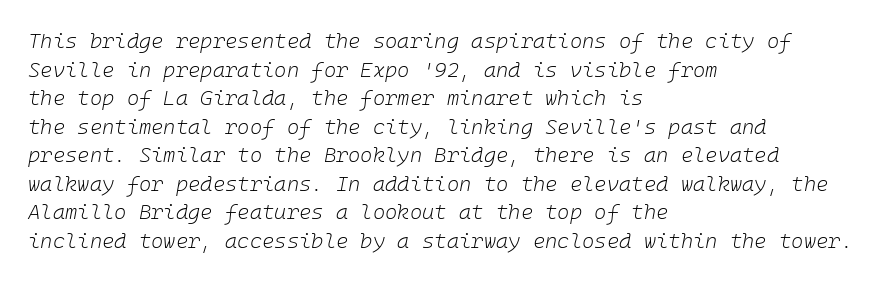
The image shows 21 px text type, italic (leaning right); set left-aligned, normal line spacing (1.36x), normal letter spacing, not underlined.
